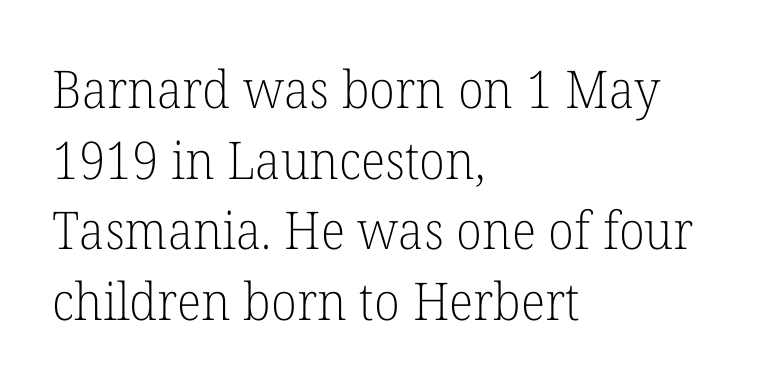
Q: Is the text bold? A: No.
Q: Is the text italic (slanted)? A: No, it is upright.
Q: Is the typeface a serif or a sans-serif typeface? A: Serif.
Q: Is the text underlined? A: No.
Q: How is the paragraph aligned? A: Left-aligned.
Q: Is the spacing between letters normal or unusually wide? A: Normal.
Q: Is the spacing between lines tight, normal or loose? A: Normal.
Q: Width (condensed, normal, or wide)? A: Normal.
Q: Stroke contrast? A: Low.
Q: x-height? A: Medium.
Q: Monospaced? A: No.
